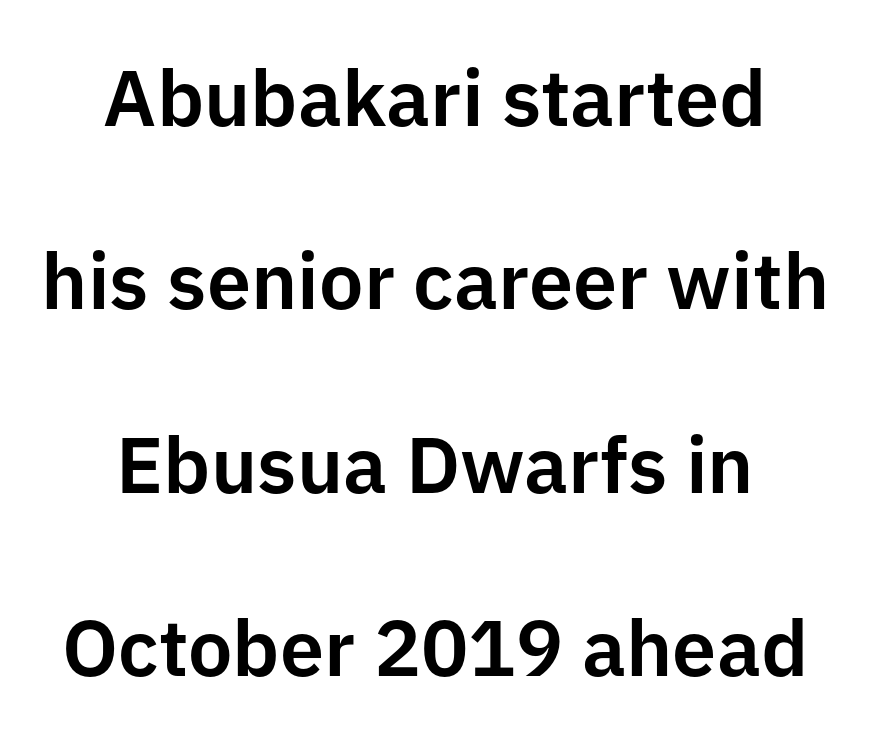
The image shows 79 px sans-serif type, upright; set centered, loose line spacing (2.32x), normal letter spacing, not underlined; low stroke contrast and a medium x-height.
